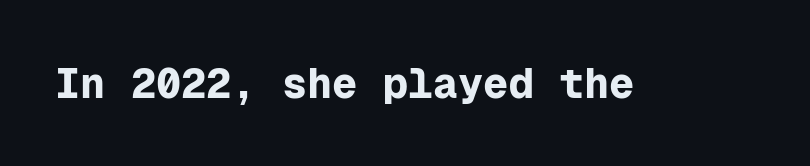
{"serif": "no", "italic": "no", "bold": "yes", "weight": "bold", "width": "normal", "stroke_contrast": "low", "x_height": "medium", "monospaced": "yes", "underline": "no", "letter_spacing": "normal", "letter_spacing_em": 0.0, "glyph_px": 42}
